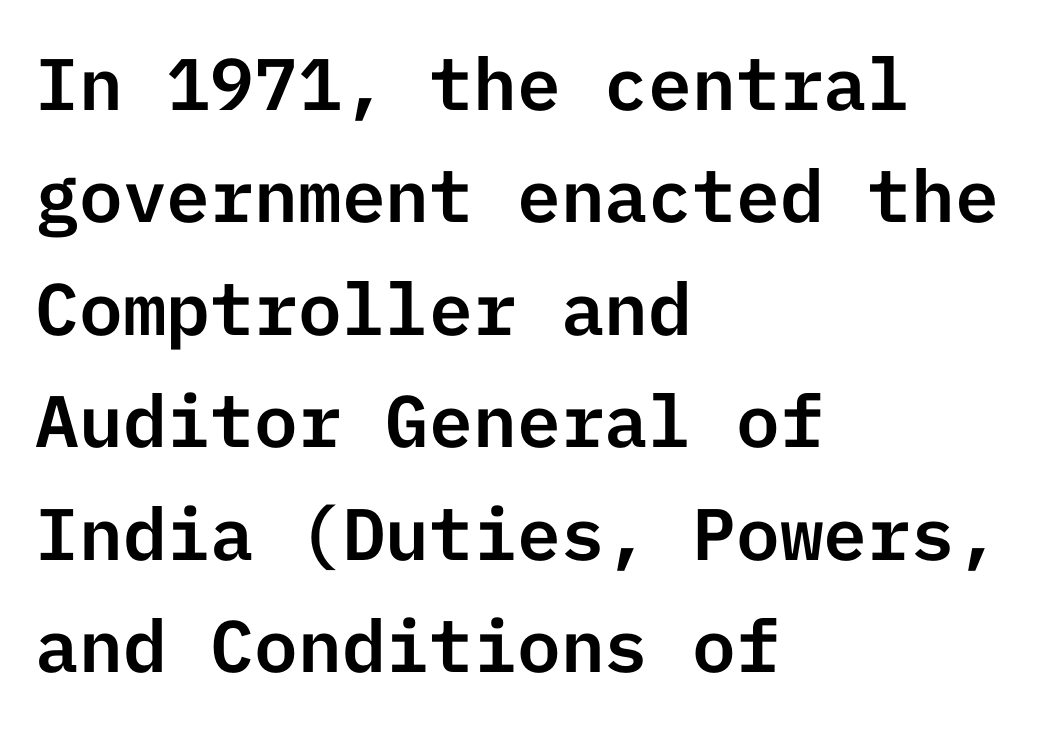
{"serif": "no", "italic": "no", "width": "normal", "stroke_contrast": "low", "x_height": "medium", "underline": "no", "align": "left", "line_spacing": "normal", "line_spacing_ratio": 1.54, "letter_spacing": "normal", "letter_spacing_em": 0.0, "glyph_px": 73}
